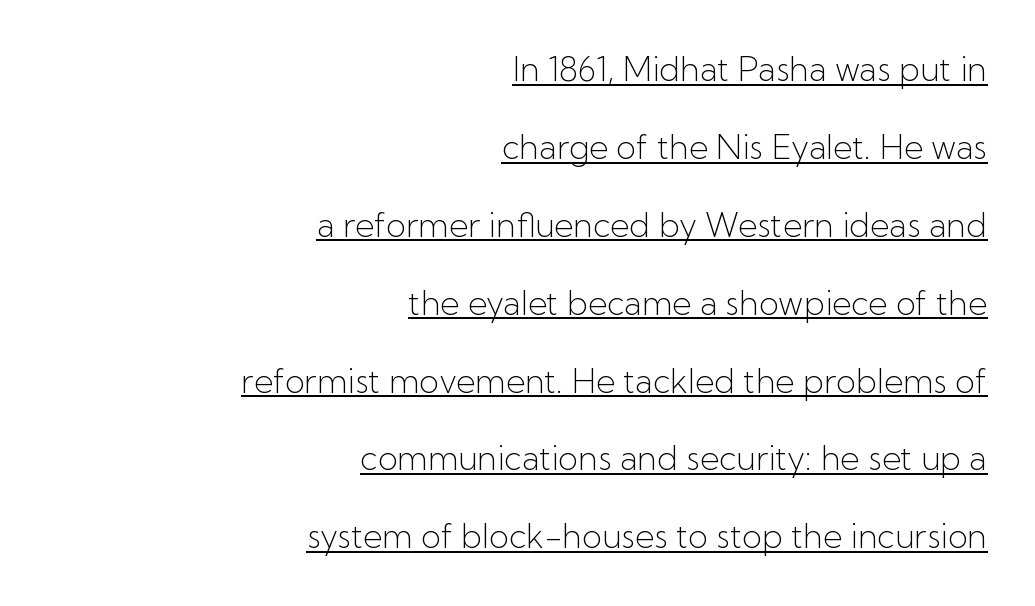
{"serif": "no", "italic": "no", "bold": "no", "weight": "light", "width": "normal", "stroke_contrast": "low", "x_height": "medium", "monospaced": "no", "underline": "yes", "align": "right", "line_spacing": "loose", "line_spacing_ratio": 2.36, "letter_spacing": "normal", "letter_spacing_em": 0.0, "glyph_px": 33}
